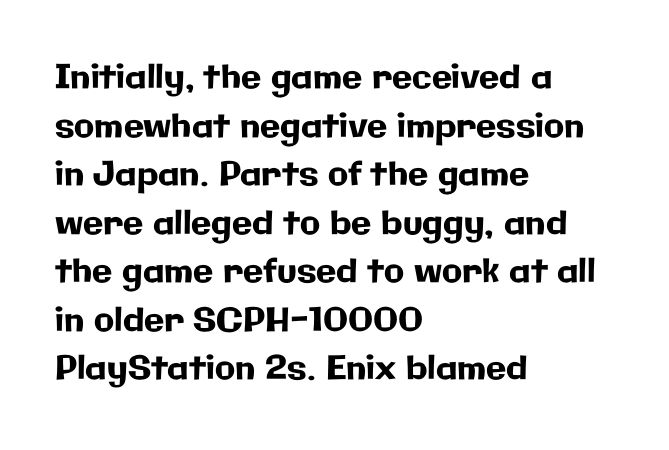
Check the space under the baseline: it is left empty. Is the block centered? No — it sits flush against the left margin. The letters carry no serifs — their stems end cleanly without finishing strokes. Looks like regular typesetting: each glyph gets only the width it needs. Leading: standard. Nope, not italic — everything's standing straight.
